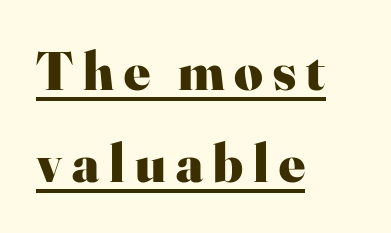
Every stem runs plumb, perpendicular to the baseline. Looks like regular typesetting: each glyph gets only the width it needs. Is the type bold? Yes — the strokes are clearly thick and heavy. Underlining? Definitely there. Summary of vertical rhythm: regular, with standard interline spacing.
